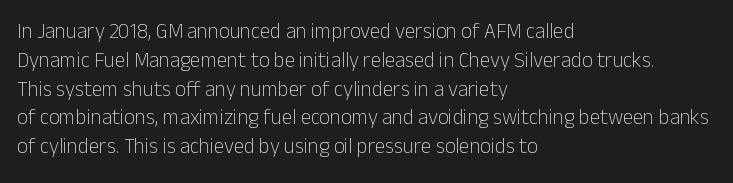
{"italic": "no", "bold": "no", "underline": "no", "align": "left", "line_spacing": "normal", "line_spacing_ratio": 1.37, "letter_spacing": "normal", "letter_spacing_em": 0.0, "glyph_px": 21}
